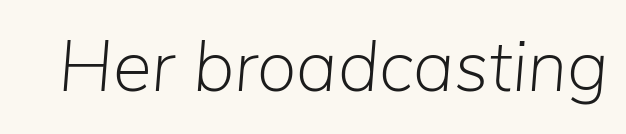
Glance below the letters and you will spot only blank space. These lines are rendered in a variable-pitch font. Style check: oblique. Heaviness? Minimal to ordinary, like unemphasized prose.
